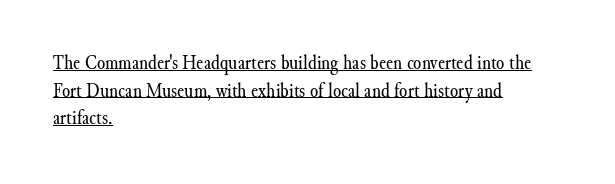
All the whitespace from short lines collects on the right. In designer terms, the underline attribute is active on this setting. Vertical stems look standard width or narrower in stroke. Leading: standard.
